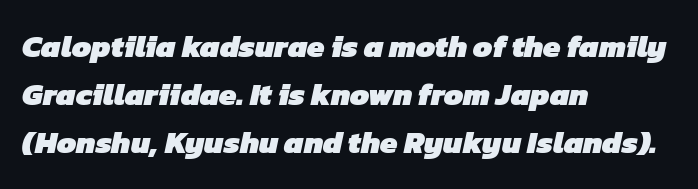
The image shows 31 px heavy sans-serif type; set left-aligned, normal line spacing (1.55x), normal letter spacing, not underlined; low stroke contrast and a medium x-height.
